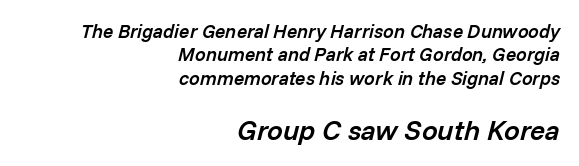
{"italic": "yes", "lean": "right", "slant_degrees": 14, "bold": "semi", "weight": "semibold", "width": "normal", "stroke_contrast": "low", "x_height": "medium", "monospaced": "no", "underline": "no", "align": "right", "line_spacing_ratio": 1.23, "letter_spacing": "normal", "letter_spacing_em": 0.0, "larger_block": "second", "size_ratio": 1.47, "glyph_px": 28}
